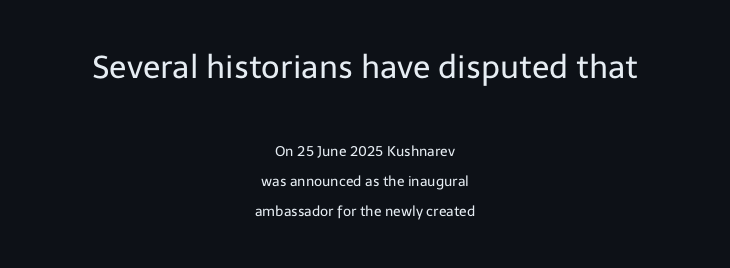
The image shows 32 px regular-weight sans-serif type, upright; set centered, loose line spacing (2.16x), normal letter spacing, not underlined; the first (top) block is 2.29x larger; low stroke contrast and a medium x-height.
